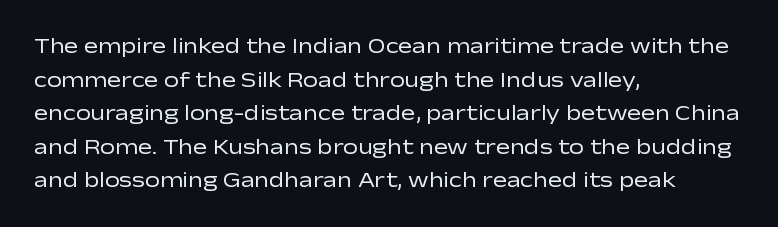
{"italic": "no", "bold": "no", "underline": "no", "align": "left", "line_spacing": "normal", "line_spacing_ratio": 1.6, "letter_spacing": "normal", "letter_spacing_em": 0.0, "glyph_px": 21}
